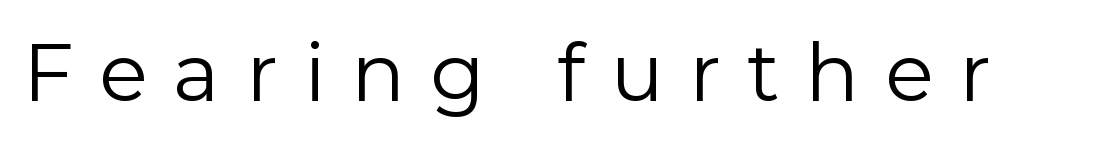
{"serif": "no", "italic": "no", "bold": "no", "weight": "regular", "width": "normal", "stroke_contrast": "low", "x_height": "medium", "monospaced": "no", "underline": "no", "letter_spacing": "wide", "letter_spacing_em": 0.32, "glyph_px": 80}
